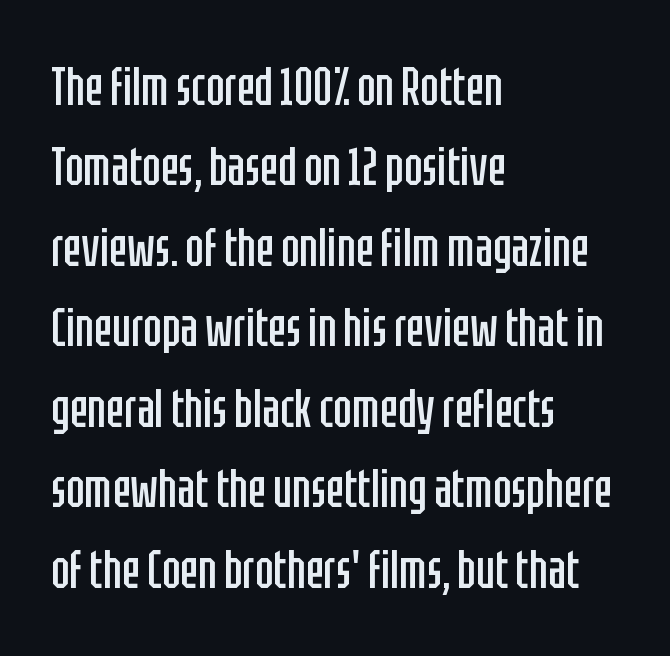
Q: Is the text bold? A: No.
Q: Is the text italic (slanted)? A: No, it is upright.
Q: Is the typeface a serif or a sans-serif typeface? A: Sans-serif.
Q: Is the text underlined? A: No.
Q: How is the paragraph aligned? A: Left-aligned.
Q: Is the spacing between letters normal or unusually wide? A: Normal.
Q: Is the spacing between lines tight, normal or loose? A: Normal.
Q: Width (condensed, normal, or wide)? A: Condensed.
Q: Stroke contrast? A: Low.
Q: x-height? A: Large.
Q: Monospaced? A: No.
